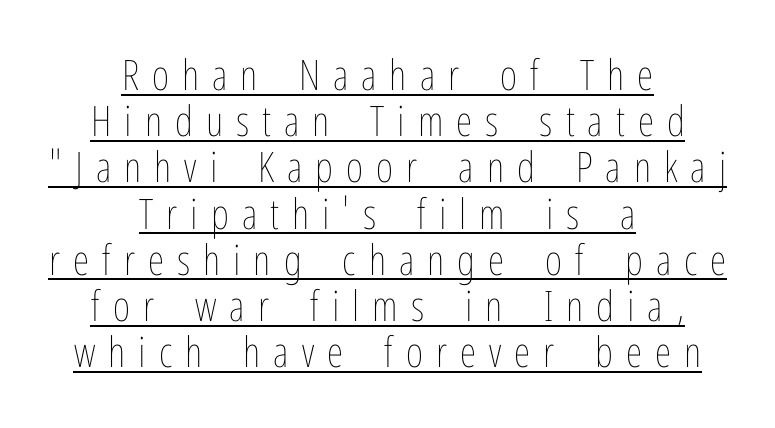
Honestly, the rows look squashed on top of each other. Descenders here cross a horizontal rule under the line. Is this a fixed-width face? No — the glyphs have proportional, varying widths. Honestly, the letter spacing is so wide it's the main thing you notice.
